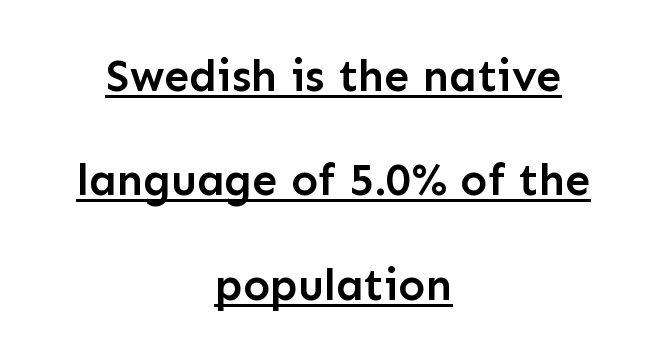
Successive baselines arrive slowly, with a big drop between each. Typesetter's note: demi weight, one step under bold. Character widths vary here, with narrow letters taking less room than wide ones. In terms of posture, this sample is upright. Horizontally, the lines are justified to the midpoint only. Compared with typical body copy, the letter spacing here is the same.
